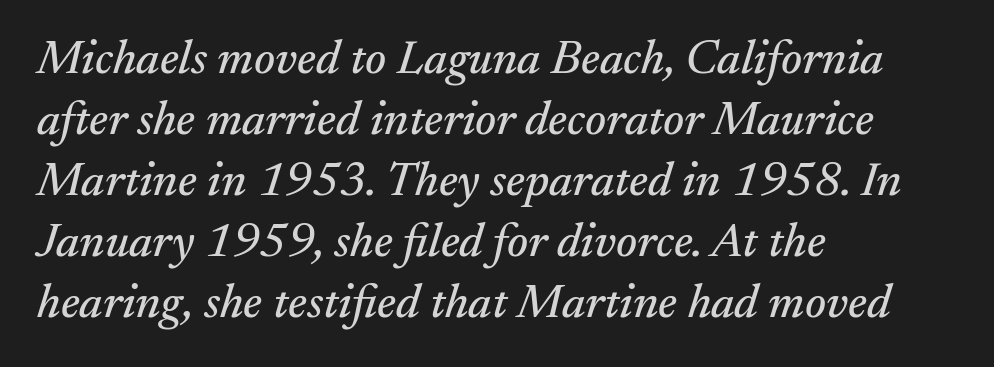
The typeface chosen for these lines features serifs. Short note: letters normally spaced. In terms of leading, this rendering sits right in the middle. This is oblique type, the kind used for emphasis or titles. Looks like regular typesetting: each glyph gets only the width it needs.
